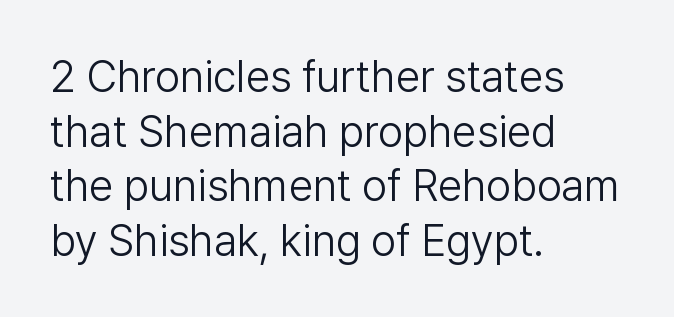
Tall strokes in this sample are plumb rather than angled. No chunkiness to these letters — they're not bold. Look at the tracking — it's just the regular setting, nothing added. Look at the bottom of the vertical strokes: they stop flat, with no serifs.
